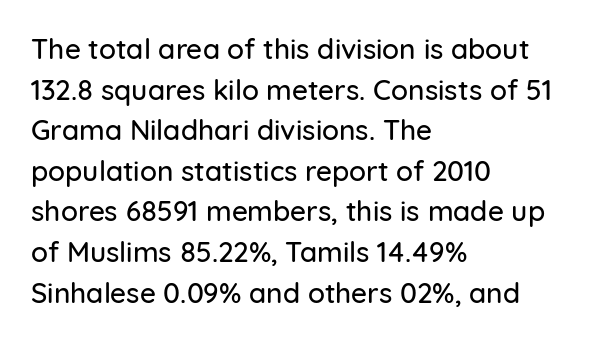
The image shows 28 px sans-serif type, upright; set left-aligned, normal line spacing (1.45x), normal letter spacing, not underlined; low stroke contrast and a medium x-height.
